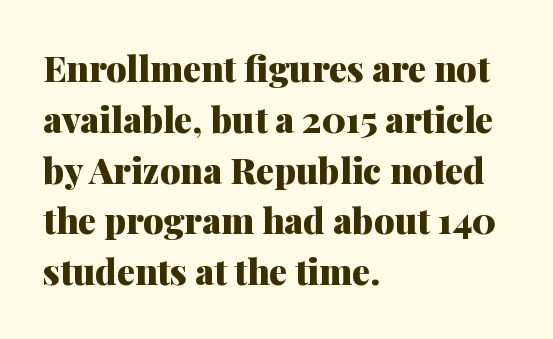
Q: Is the text bold? A: Yes.
Q: Is the text italic (slanted)? A: No, it is upright.
Q: Is the typeface a serif or a sans-serif typeface? A: Serif.
Q: Is the text underlined? A: No.
Q: How is the paragraph aligned? A: Left-aligned.
Q: Is the spacing between letters normal or unusually wide? A: Normal.
Q: Is the spacing between lines tight, normal or loose? A: Normal.
Q: Width (condensed, normal, or wide)? A: Normal.
Q: Stroke contrast? A: Medium.
Q: x-height? A: Medium.
Q: Monospaced? A: No.
